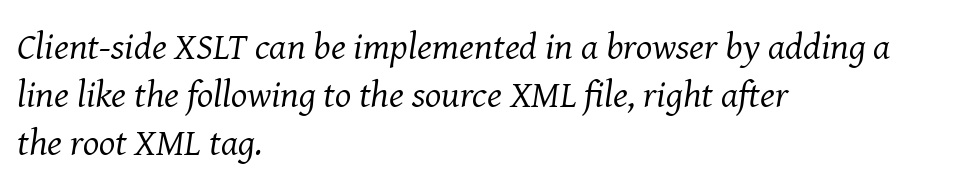
The image shows 38 px regular-weight serif type, italic (leaning right); set left-aligned, normal line spacing (1.26x), normal letter spacing, not underlined; medium stroke contrast and a medium x-height.
